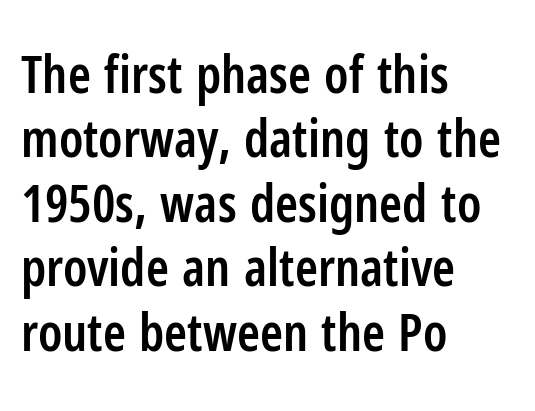
{"serif": "no", "italic": "no", "bold": "semi", "weight": "semibold", "width": "condensed", "stroke_contrast": "low", "x_height": "medium", "monospaced": "no", "underline": "no", "align": "left", "line_spacing_ratio": 1.24, "letter_spacing": "normal", "letter_spacing_em": 0.0, "glyph_px": 52}
